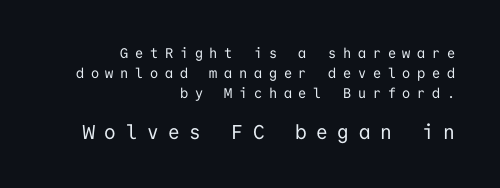
Vertical spacing — default. The baseline area is clear. Does the bottom block carry the larger type? Yes, it does. Does extra space separate the letters? Yes, quite a lot of it.
